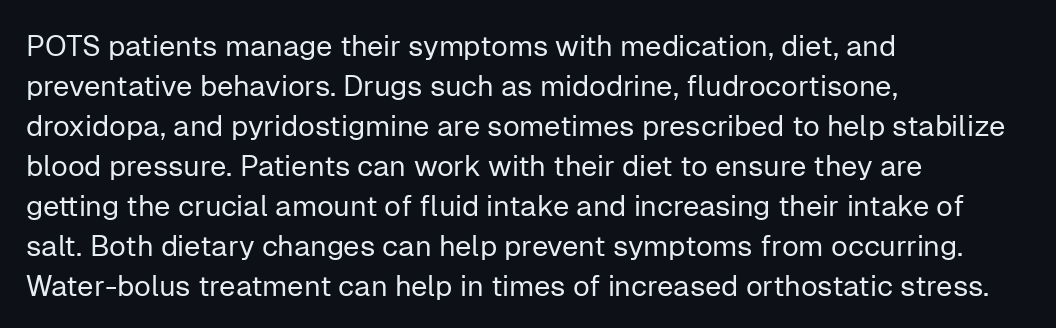
Q: Is the text bold? A: No.
Q: Is the text italic (slanted)? A: No, it is upright.
Q: Is the typeface a serif or a sans-serif typeface? A: Sans-serif.
Q: Is the text underlined? A: No.
Q: How is the paragraph aligned? A: Left-aligned.
Q: Is the spacing between letters normal or unusually wide? A: Normal.
Q: Is the spacing between lines tight, normal or loose? A: Normal.
Q: Width (condensed, normal, or wide)? A: Normal.
Q: Stroke contrast? A: Low.
Q: x-height? A: Medium.
Q: Monospaced? A: No.
